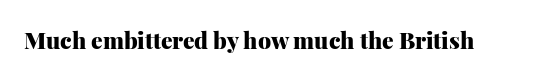
{"italic": "no", "bold": "yes", "underline": "no", "letter_spacing": "normal", "letter_spacing_em": 0.0, "glyph_px": 23}
